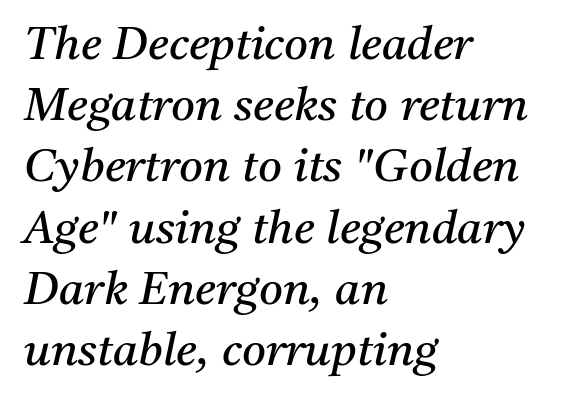
Q: Is the text bold? A: No.
Q: Is the text italic (slanted)? A: Yes, it leans right by about 11 degrees.
Q: Is the typeface a serif or a sans-serif typeface? A: Serif.
Q: Is the text underlined? A: No.
Q: How is the paragraph aligned? A: Left-aligned.
Q: Is the spacing between letters normal or unusually wide? A: Normal.
Q: Is the spacing between lines tight, normal or loose? A: Normal.
Q: Width (condensed, normal, or wide)? A: Normal.
Q: Stroke contrast? A: Medium.
Q: x-height? A: Medium.
Q: Monospaced? A: No.
